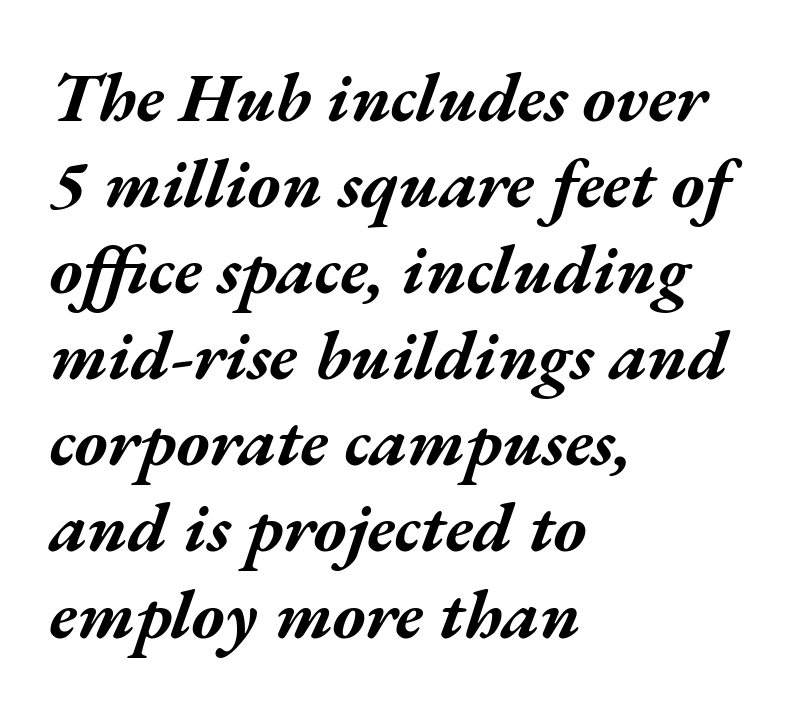
Emphasis-style slanted type is in use. What stands out about the letter spacing? Nothing — it is the standard amount. Caption: bold face, heavy strokes. Here the designer chose a conventional face with non-uniform glyph widths.
